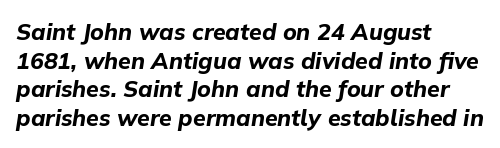
Q: Is the text bold? A: Yes.
Q: Is the text italic (slanted)? A: Yes, it leans right by about 9 degrees.
Q: Is the text underlined? A: No.
Q: How is the paragraph aligned? A: Left-aligned.
Q: Is the spacing between letters normal or unusually wide? A: Normal.
